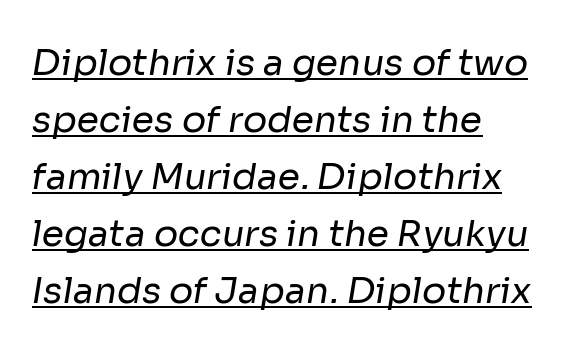
{"serif": "no", "bold": "no", "weight": "regular", "width": "normal", "stroke_contrast": "low", "x_height": "medium", "monospaced": "no", "underline": "yes", "align": "left", "line_spacing": "normal", "line_spacing_ratio": 1.58, "letter_spacing": "normal", "letter_spacing_em": 0.0, "glyph_px": 36}
